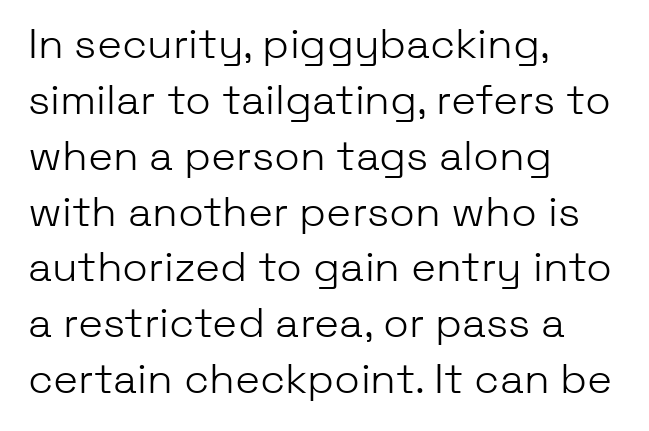
Q: Is the text bold? A: No.
Q: Is the text italic (slanted)? A: No, it is upright.
Q: Is the typeface a serif or a sans-serif typeface? A: Sans-serif.
Q: Is the text underlined? A: No.
Q: How is the paragraph aligned? A: Left-aligned.
Q: Is the spacing between letters normal or unusually wide? A: Normal.
Q: Is the spacing between lines tight, normal or loose? A: Normal.
Q: Width (condensed, normal, or wide)? A: Normal.
Q: Stroke contrast? A: Low.
Q: x-height? A: Medium.
Q: Monospaced? A: No.
